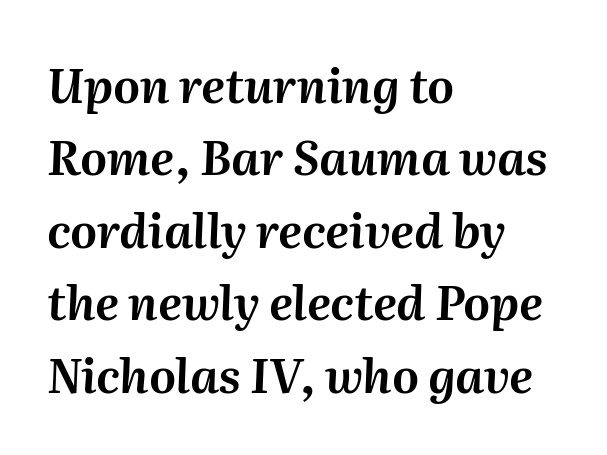
The image shows 47 px text type, italic (leaning right); set left-aligned, normal line spacing (1.54x), normal letter spacing, not underlined; medium stroke contrast and a medium x-height.
